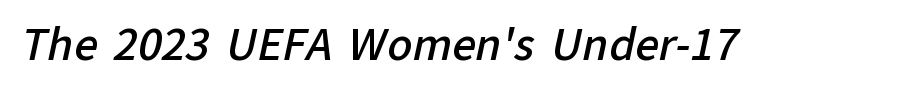
Q: Is the text bold? A: Semi-bold.
Q: Is the typeface a serif or a sans-serif typeface? A: Sans-serif.
Q: Is the text underlined? A: No.
Q: Is the spacing between letters normal or unusually wide? A: Normal.
Q: Width (condensed, normal, or wide)? A: Normal.
Q: Stroke contrast? A: Low.
Q: x-height? A: Medium.
Q: Monospaced? A: No.
